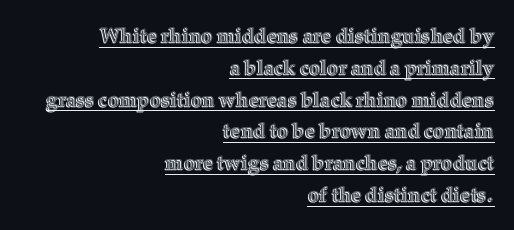
The image shows 20 px text type, upright; set right-aligned, normal line spacing (1.59x), normal letter spacing, underlined.
